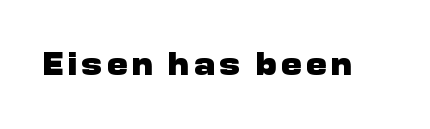
The image shows 34 px heavy sans-serif type, upright; set not underlined; low stroke contrast and a medium x-height.
